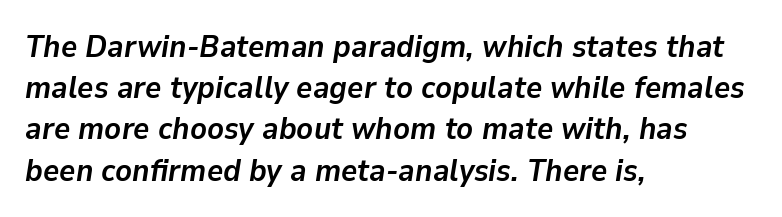
Q: Is the text bold? A: Yes.
Q: Is the text italic (slanted)? A: Yes, it leans right by about 9 degrees.
Q: Is the text underlined? A: No.
Q: How is the paragraph aligned? A: Left-aligned.
Q: Is the spacing between letters normal or unusually wide? A: Normal.
Q: Is the spacing between lines tight, normal or loose? A: Normal.
Q: Width (condensed, normal, or wide)? A: Normal.
Q: Stroke contrast? A: Low.
Q: x-height? A: Medium.
Q: Monospaced? A: No.
